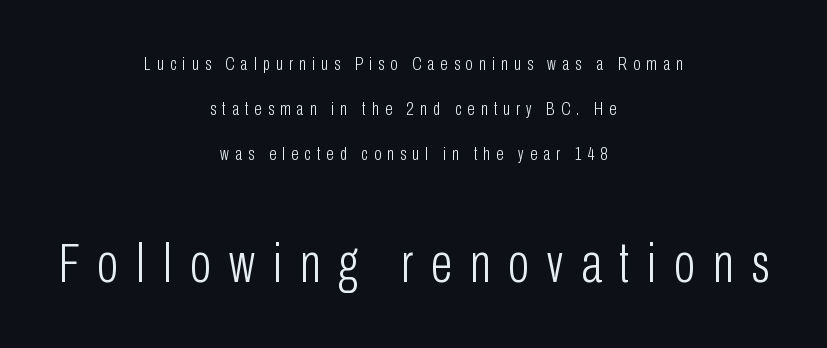
The letters advance in unequal steps, a hallmark of proportional type. Typeset on center — no edge is straight. Small over large — that's the arrangement of the two blocks here. Type without underlining.
